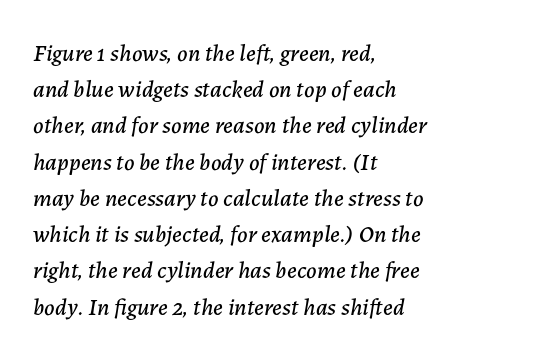
The image shows 24 px text type, italic (leaning right); set left-aligned, normal line spacing (1.51x), normal letter spacing, not underlined.
